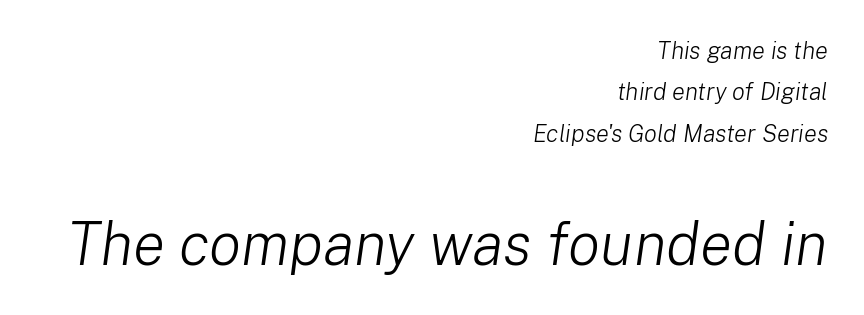
Where is the straight margin? On the right. These lines were composed using italics. The gap between lines stays unmarked. Weight: not bold — regular or lighter.
